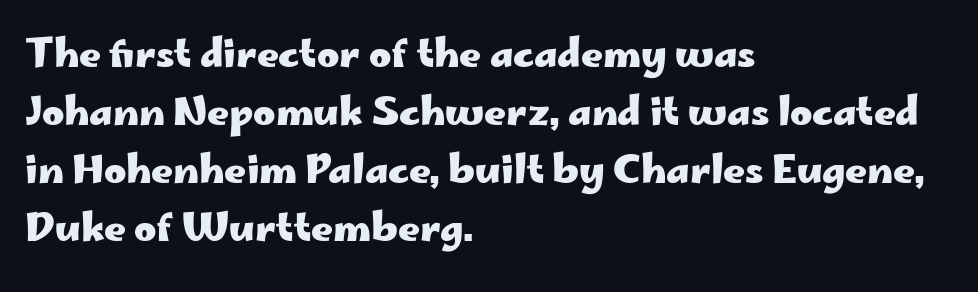
Q: Is the text bold? A: Yes.
Q: Is the text italic (slanted)? A: No, it is upright.
Q: Is the typeface a serif or a sans-serif typeface? A: Sans-serif.
Q: Is the text underlined? A: No.
Q: How is the paragraph aligned? A: Left-aligned.
Q: Is the spacing between letters normal or unusually wide? A: Normal.
Q: Is the spacing between lines tight, normal or loose? A: Normal.
Q: Width (condensed, normal, or wide)? A: Wide.
Q: Stroke contrast? A: Low.
Q: x-height? A: Small.
Q: Monospaced? A: No.
